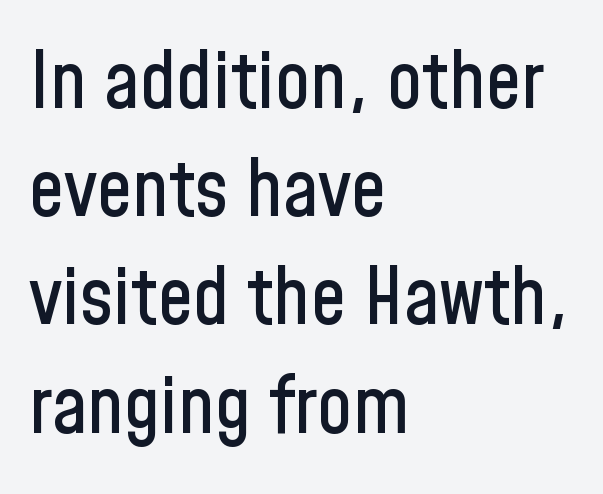
Baseline-to-baseline distance is the conventional proportion of letter height. Do the letters lean? They stand straight. Alignment: flush left. Tracking here is standard; glyphs follow each other at the usual distance.
